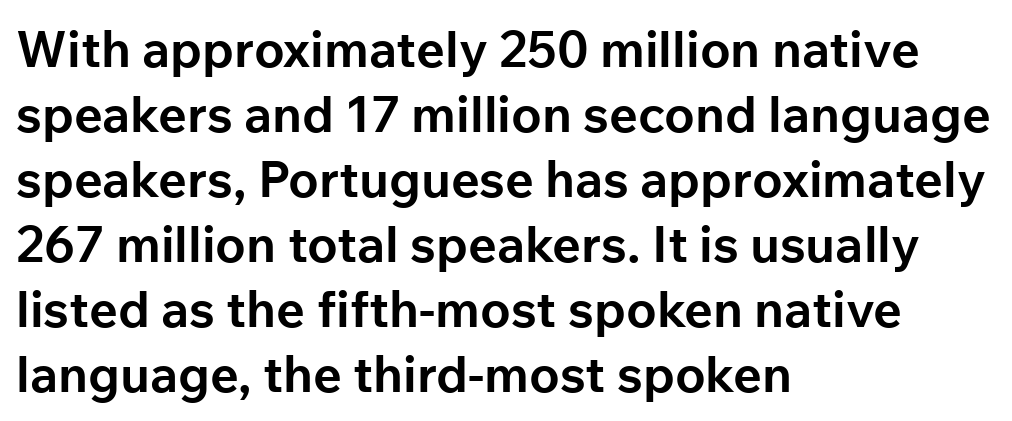
The image shows 50 px bold sans-serif type, upright; set left-aligned, normal line spacing (1.3x), normal letter spacing, not underlined; low stroke contrast and a medium x-height.
